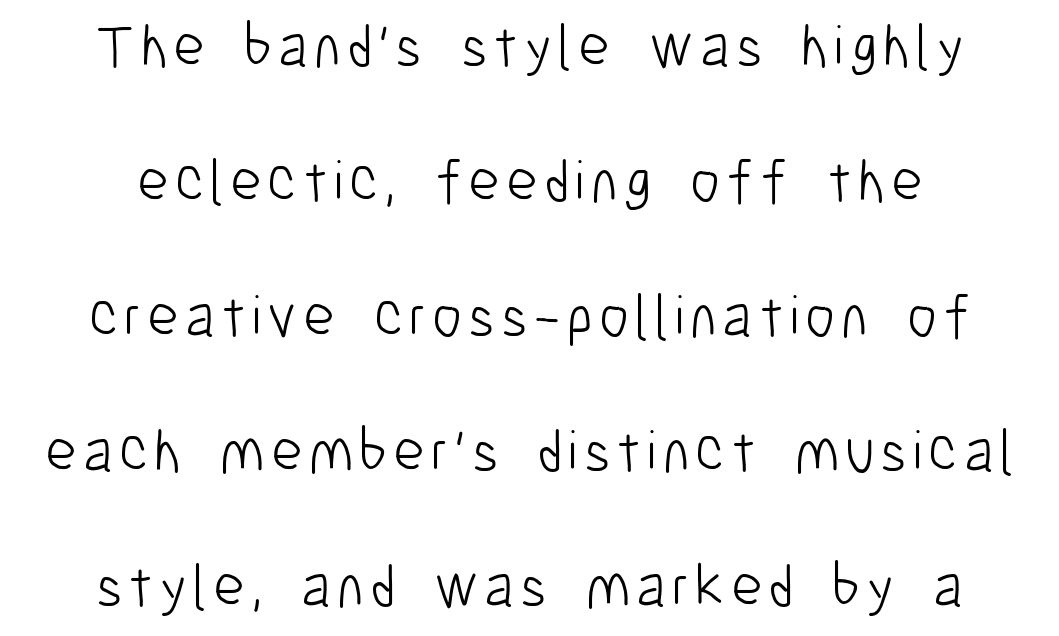
{"serif": "no", "italic": "no", "bold": "no", "weight": "light", "width": "condensed", "stroke_contrast": "low", "x_height": "medium", "monospaced": "no", "underline": "no", "align": "center", "line_spacing": "loose", "line_spacing_ratio": 2.25, "glyph_px": 60}
